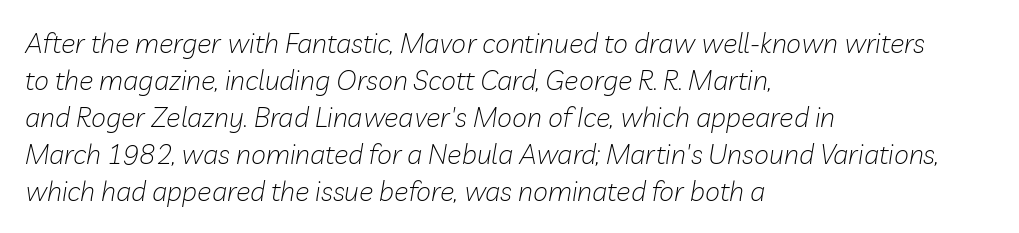
This sample uses an oblique cut, with every glyph tilted off the vertical. Tracking here is standard; glyphs follow each other at the usual distance. Notice how descenders clear the ascenders below comfortably — that's standard leading. Just letters on the line, the space beneath them empty. Ink coverage per letter is moderate at most.
